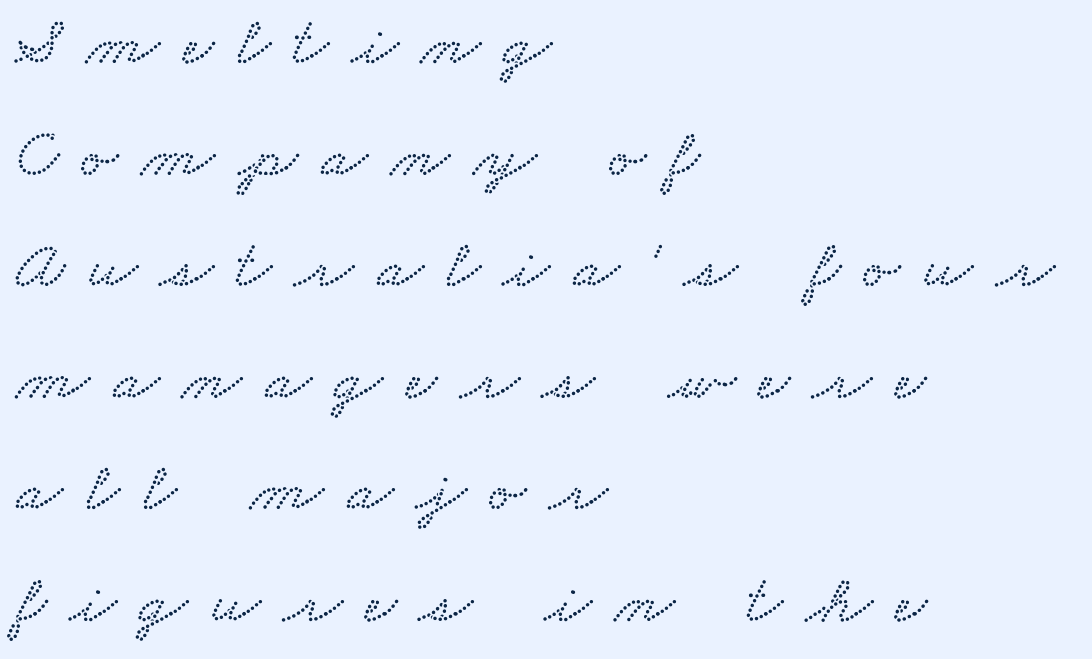
Each new line begins a customary step beneath the previous one. Letter spacing: wide. Proportional: the letters do not fall into vertical columns. The paragraph has a hard left edge and a soft right edge. Unmarked baselines from the first word to the last.
